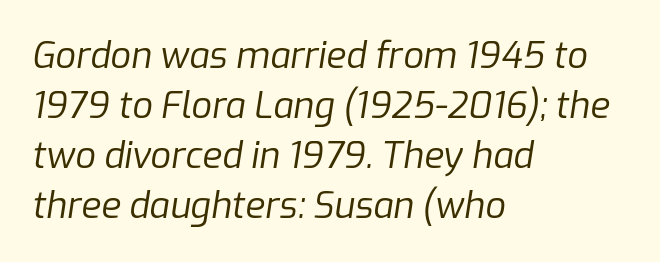
{"italic": "yes", "lean": "right", "slant_degrees": 9, "bold": "no", "weight": "regular", "width": "normal", "stroke_contrast": "low", "x_height": "medium", "monospaced": "no", "underline": "no", "align": "left", "line_spacing": "normal", "line_spacing_ratio": 1.39, "letter_spacing": "normal", "letter_spacing_em": 0.0, "glyph_px": 36}
